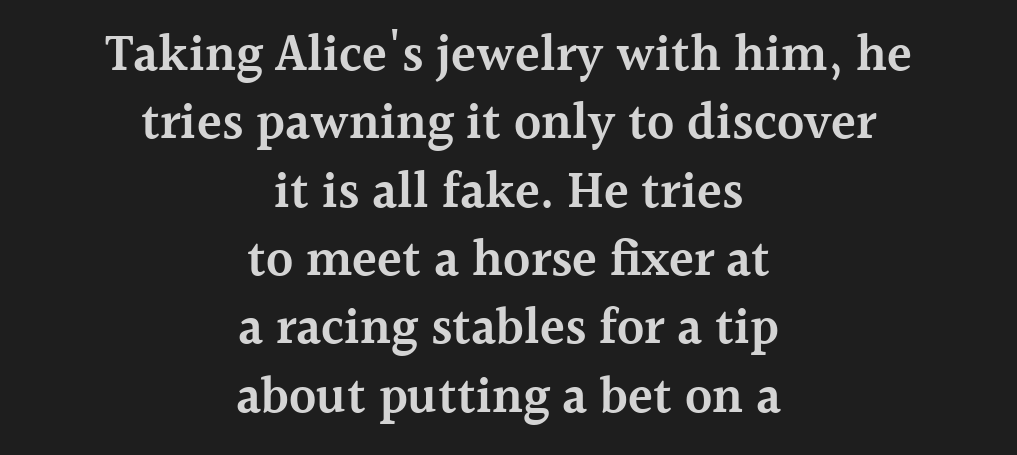
{"serif": "yes", "italic": "no", "bold": "semi", "weight": "semibold", "width": "normal", "x_height": "medium", "monospaced": "no", "underline": "no", "align": "center", "line_spacing": "normal", "line_spacing_ratio": 1.34, "letter_spacing": "normal", "letter_spacing_em": 0.0, "glyph_px": 51}
